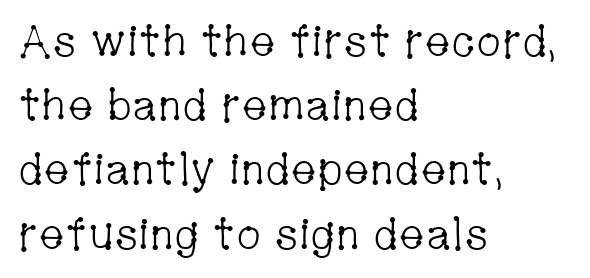
{"serif": "yes", "italic": "no", "bold": "no", "weight": "light", "width": "condensed", "stroke_contrast": "low", "x_height": "medium", "monospaced": "no", "underline": "no", "align": "left", "line_spacing": "normal", "line_spacing_ratio": 1.46, "letter_spacing": "normal", "letter_spacing_em": 0.0, "glyph_px": 44}
